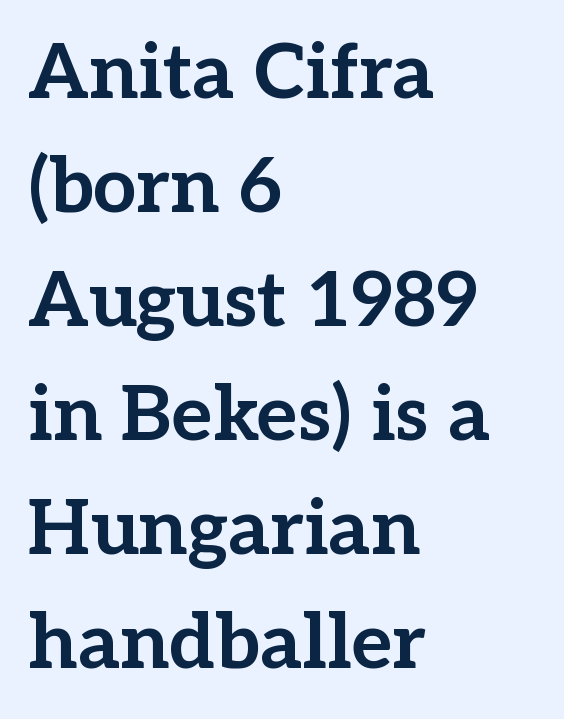
The image shows 77 px bold serif type, upright; set left-aligned, normal line spacing (1.48x), normal letter spacing, not underlined; low stroke contrast and a medium x-height.
